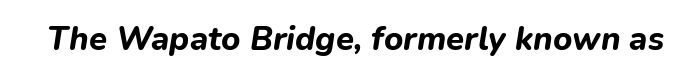
The image shows 33 px bold type, italic (leaning right); set normal letter spacing, not underlined; low stroke contrast and a medium x-height.
